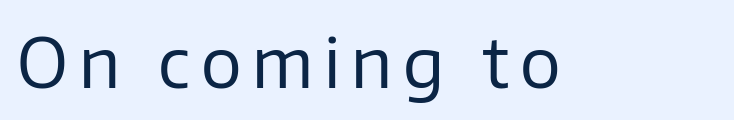
Q: Is the text bold? A: No.
Q: Is the text italic (slanted)? A: No, it is upright.
Q: Is the typeface a serif or a sans-serif typeface? A: Sans-serif.
Q: Is the text underlined? A: No.
Q: Width (condensed, normal, or wide)? A: Normal.
Q: Stroke contrast? A: Low.
Q: x-height? A: Medium.
Q: Monospaced? A: No.
